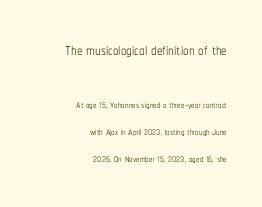
Q: Is the text bold? A: No.
Q: Is the text italic (slanted)? A: No, it is upright.
Q: Is the text underlined? A: No.
Q: How is the paragraph aligned? A: Right-aligned.
Q: Is the spacing between letters normal or unusually wide? A: Normal.
Q: Is the spacing between lines tight, normal or loose? A: Loose.
Q: Which block of text is set in a larger size, the first (top) or the second (bottom)? A: The first (top) one.
